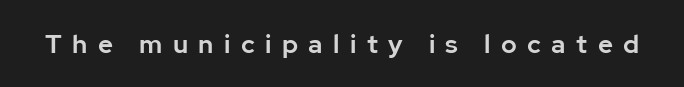
Quick note: underline off. Each word looks stretched out because of the extra space between its letters. The lettering holds an erect, upright posture throughout.
